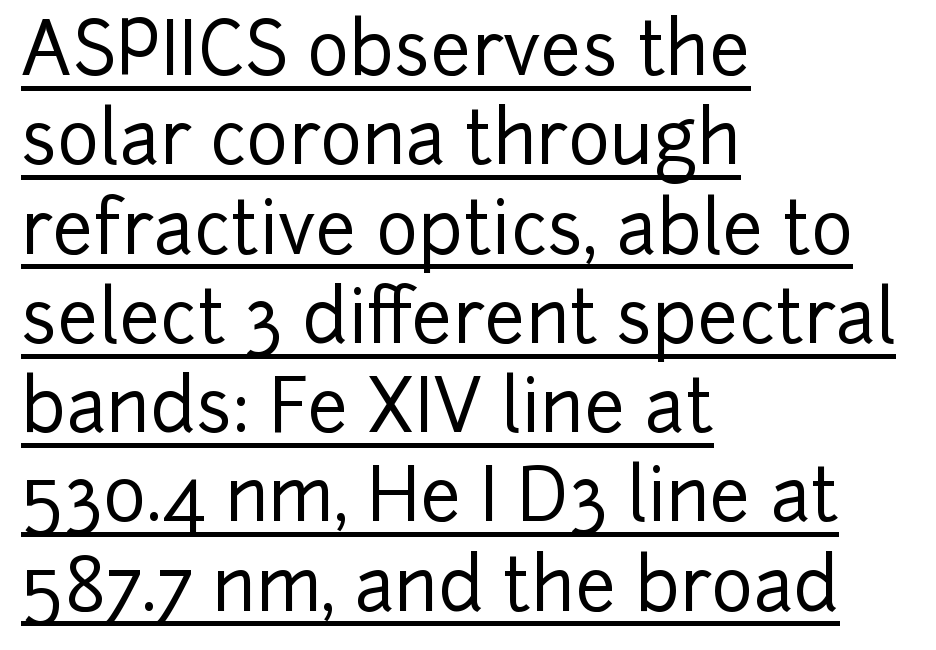
{"serif": "no", "italic": "no", "width": "normal", "stroke_contrast": "low", "x_height": "medium", "monospaced": "no", "underline": "yes", "align": "left", "line_spacing_ratio": 1.24, "letter_spacing": "normal", "letter_spacing_em": 0.0, "glyph_px": 72}
